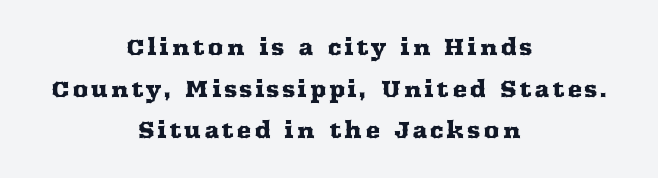
{"italic": "no", "underline": "no", "align": "center", "line_spacing_ratio": 1.89, "glyph_px": 22}
